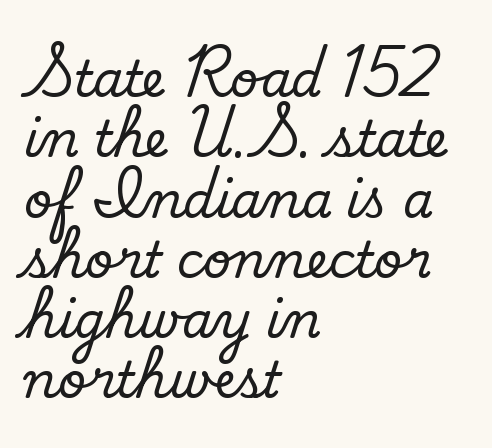
This is not heavy type; no bold has been used. Plain, unruled lines of type. What stands out about the letter spacing? Nothing — it is the standard amount. Looks like regular typesetting: each glyph gets only the width it needs. A classic flush-left, rag-right setting is used for this passage. The font family rendered here belongs to the sans-serif group.
